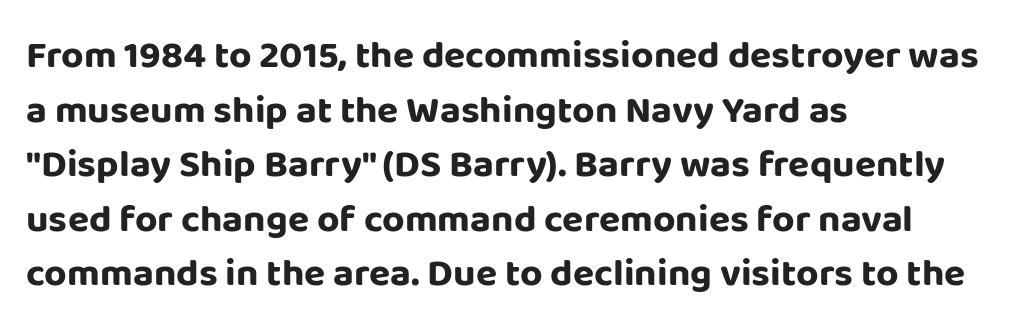
A full-strength bold gives these letters their thick strokes. Is the block centered? No — it sits flush against the left margin. Quick note: underline off. Does the leading feel generous? No, just average. Posture: upright roman.
